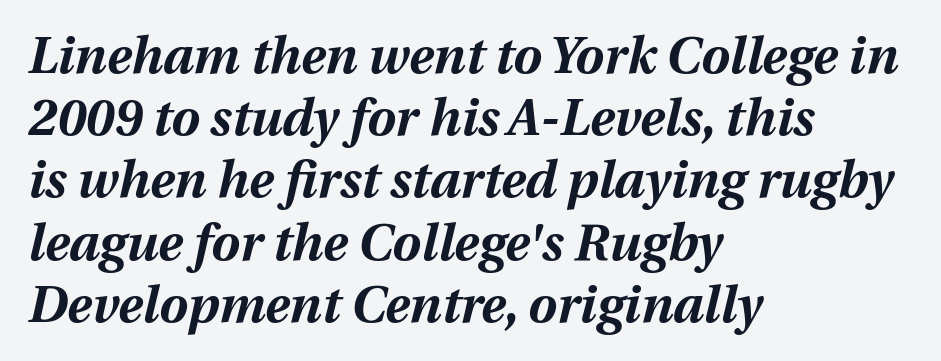
{"italic": "yes", "lean": "right", "slant_degrees": 12, "bold": "yes", "weight": "bold", "width": "normal", "stroke_contrast": "medium", "x_height": "medium", "monospaced": "no", "underline": "no", "align": "left", "line_spacing_ratio": 1.22, "letter_spacing": "normal", "letter_spacing_em": 0.0, "glyph_px": 51}
